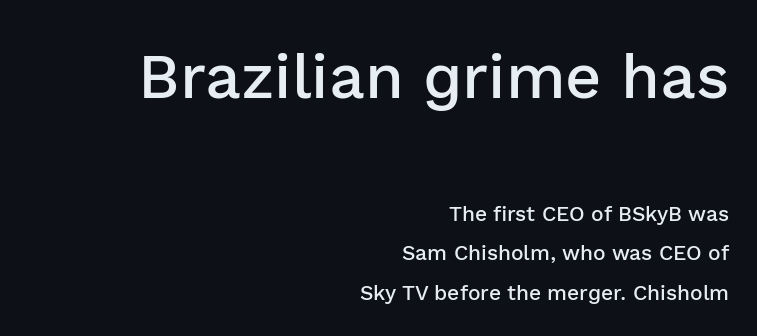
Q: Is the text bold? A: Semi-bold.
Q: Is the text italic (slanted)? A: No, it is upright.
Q: Is the typeface a serif or a sans-serif typeface? A: Sans-serif.
Q: Is the text underlined? A: No.
Q: How is the paragraph aligned? A: Right-aligned.
Q: Is the spacing between letters normal or unusually wide? A: Normal.
Q: Which block of text is set in a larger size, the first (top) or the second (bottom)? A: The first (top) one.
Q: Width (condensed, normal, or wide)? A: Normal.
Q: Stroke contrast? A: Low.
Q: x-height? A: Medium.
Q: Monospaced? A: No.
